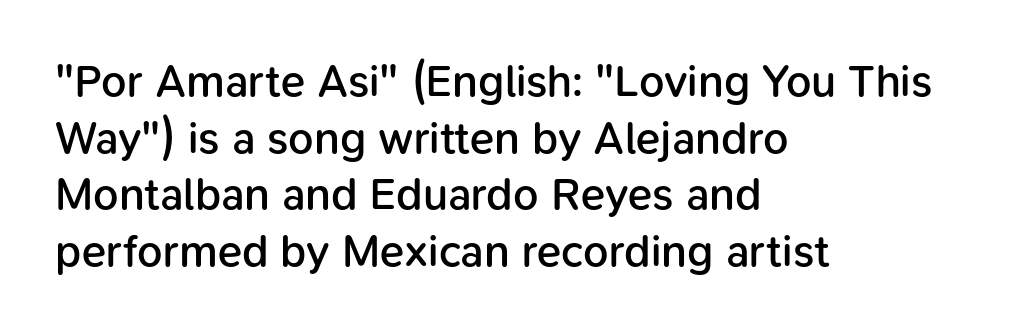
The image shows 45 px semibold sans-serif type, upright; set left-aligned, normal line spacing (1.26x), normal letter spacing, not underlined; low stroke contrast and a medium x-height.
